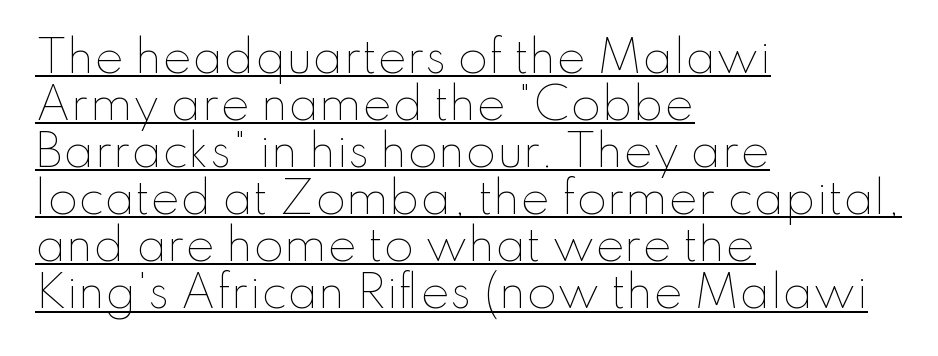
The image shows 44 px thin type, upright; set left-aligned, tight line spacing (1.07x), normal letter spacing, underlined; low stroke contrast and a small x-height.
